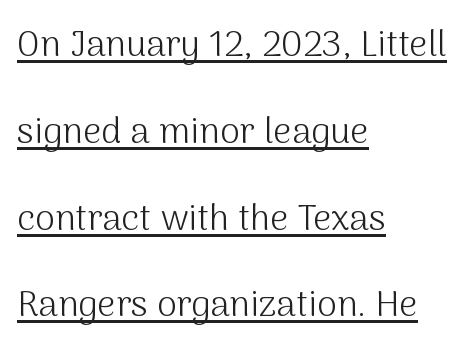
{"serif": "no", "italic": "no", "bold": "no", "weight": "light", "width": "normal", "stroke_contrast": "medium", "x_height": "medium", "monospaced": "no", "underline": "yes", "align": "left", "line_spacing": "loose", "line_spacing_ratio": 2.41, "letter_spacing": "normal", "letter_spacing_em": 0.0, "glyph_px": 36}
